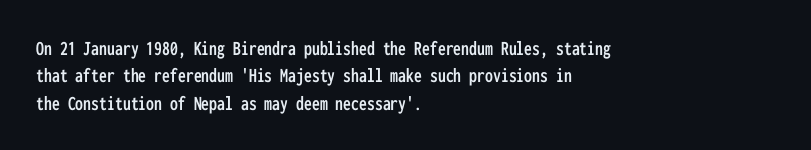
You could call the tracking neutral — neither tight nor loose. Honestly, there is no underline to notice here at all. This is roman type, the default non-slanted kind. Compared with a centered layout, this one pins lines to the left instead. Interline gaps are of average width in this sample.
